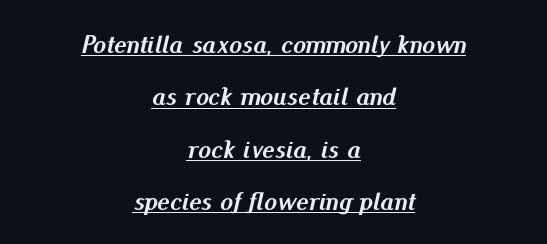
{"italic": "yes", "lean": "right", "slant_degrees": 13, "bold": "yes", "underline": "yes", "align": "center", "line_spacing": "loose", "line_spacing_ratio": 2.01, "letter_spacing": "normal", "letter_spacing_em": 0.0, "glyph_px": 26}
